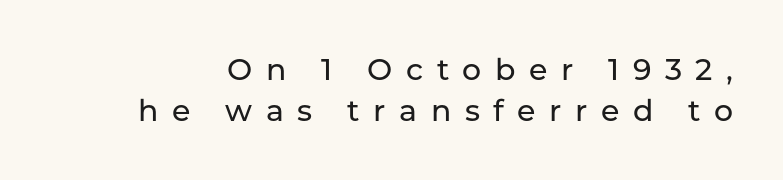
The letters advance in unequal steps, a hallmark of proportional type. Is the letter spacing exaggerated? Yes — the characters are pushed far apart. Check under the words: just untouched page. No italicization has been applied; the sample stays upright. The lines sit at an ordinary, default distance from one another. Are there feet on the stems? There aren't — it's a sans.
